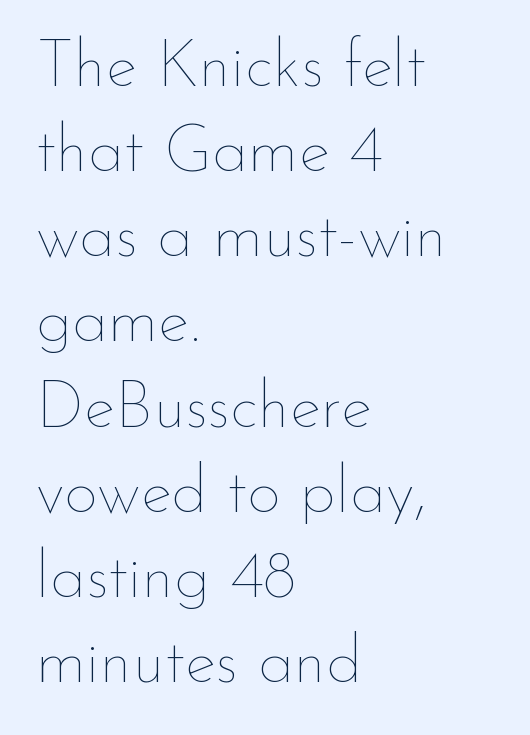
Q: Is the text bold? A: No.
Q: Is the text italic (slanted)? A: No, it is upright.
Q: Is the text underlined? A: No.
Q: How is the paragraph aligned? A: Left-aligned.
Q: Is the spacing between letters normal or unusually wide? A: Normal.
Q: Is the spacing between lines tight, normal or loose? A: Normal.
Q: Width (condensed, normal, or wide)? A: Normal.
Q: Stroke contrast? A: Low.
Q: x-height? A: Small.
Q: Monospaced? A: No.
